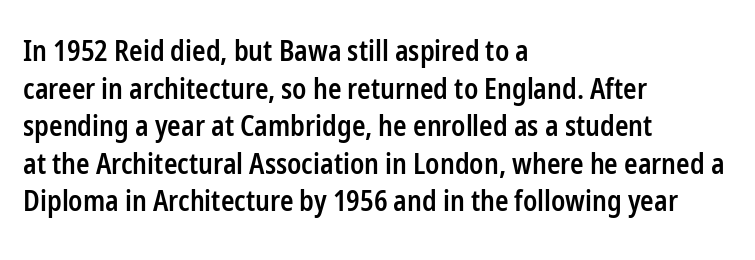
{"serif": "no", "italic": "no", "bold": "semi", "weight": "semibold", "width": "condensed", "stroke_contrast": "low", "x_height": "medium", "monospaced": "no", "underline": "no", "align": "left", "line_spacing": "normal", "line_spacing_ratio": 1.34, "letter_spacing": "normal", "letter_spacing_em": 0.0, "glyph_px": 28}
